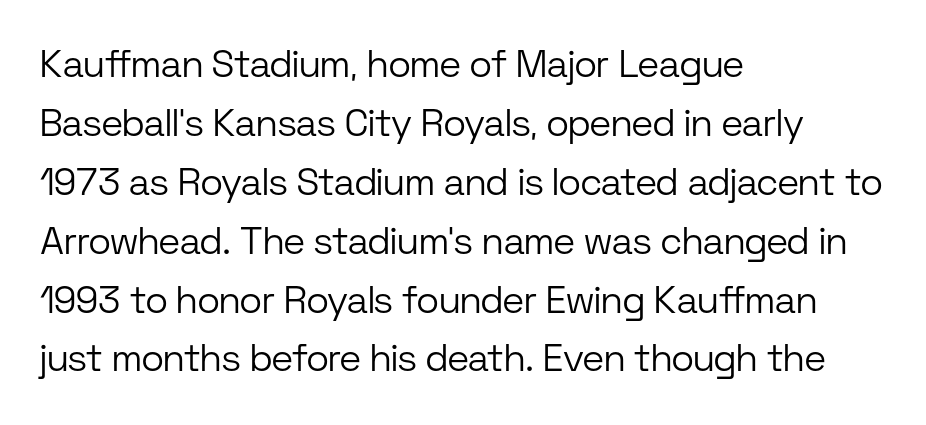
{"serif": "no", "italic": "no", "bold": "no", "weight": "light", "width": "normal", "stroke_contrast": "low", "x_height": "medium", "monospaced": "no", "underline": "no", "align": "left", "line_spacing": "normal", "line_spacing_ratio": 1.55, "letter_spacing": "normal", "letter_spacing_em": 0.0, "glyph_px": 38}
